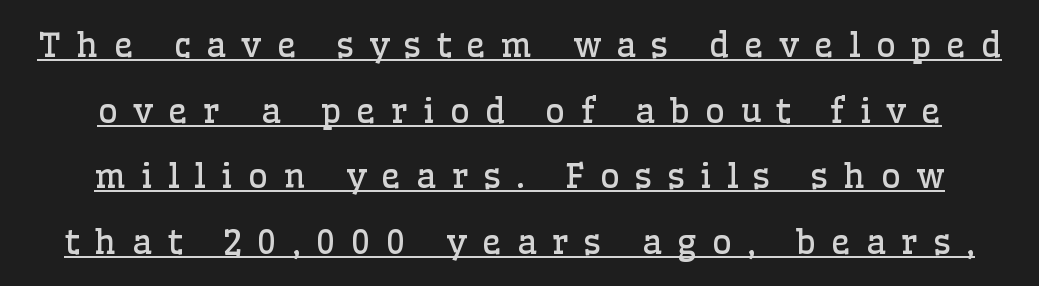
Words appear elongated and porous because spacing is wide. A rule runs beneath these lines of type. No heavy texture on the line: the type isn't bold. Character widths vary here, with narrow letters taking less room than wide ones. The letters carry serifs — small finishing strokes at the ends of their stems. Italic? Not at all — the glyphs are vertical.
